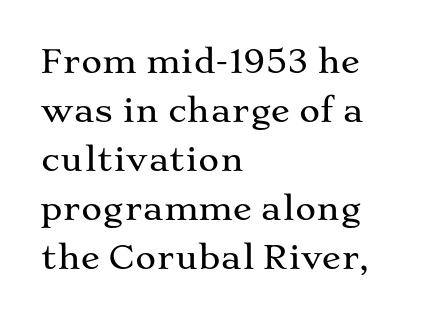
Q: Is the text italic (slanted)? A: No, it is upright.
Q: Is the typeface a serif or a sans-serif typeface? A: Serif.
Q: Is the text underlined? A: No.
Q: How is the paragraph aligned? A: Left-aligned.
Q: Is the spacing between letters normal or unusually wide? A: Normal.
Q: Is the spacing between lines tight, normal or loose? A: Normal.
Q: Width (condensed, normal, or wide)? A: Wide.
Q: Stroke contrast? A: Medium.
Q: x-height? A: Medium.
Q: Monospaced? A: No.
